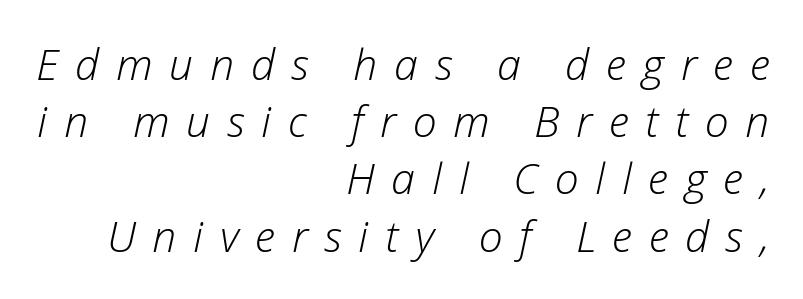
{"italic": "yes", "lean": "right", "slant_degrees": 12, "bold": "no", "weight": "light", "width": "normal", "stroke_contrast": "low", "x_height": "medium", "monospaced": "no", "underline": "no", "align": "right", "line_spacing": "normal", "line_spacing_ratio": 1.33, "letter_spacing": "wide", "letter_spacing_em": 0.39, "glyph_px": 43}
